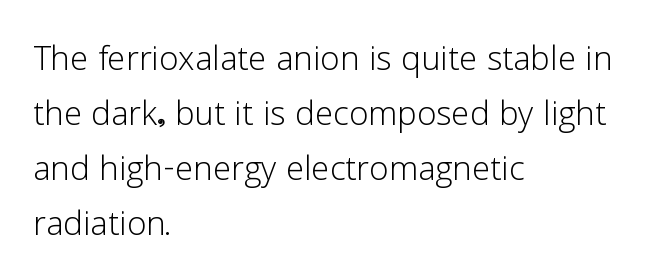
The image shows 44 px light sans-serif type, upright; set left-aligned, normal line spacing (1.25x), normal letter spacing, not underlined; low stroke contrast and a medium x-height.
